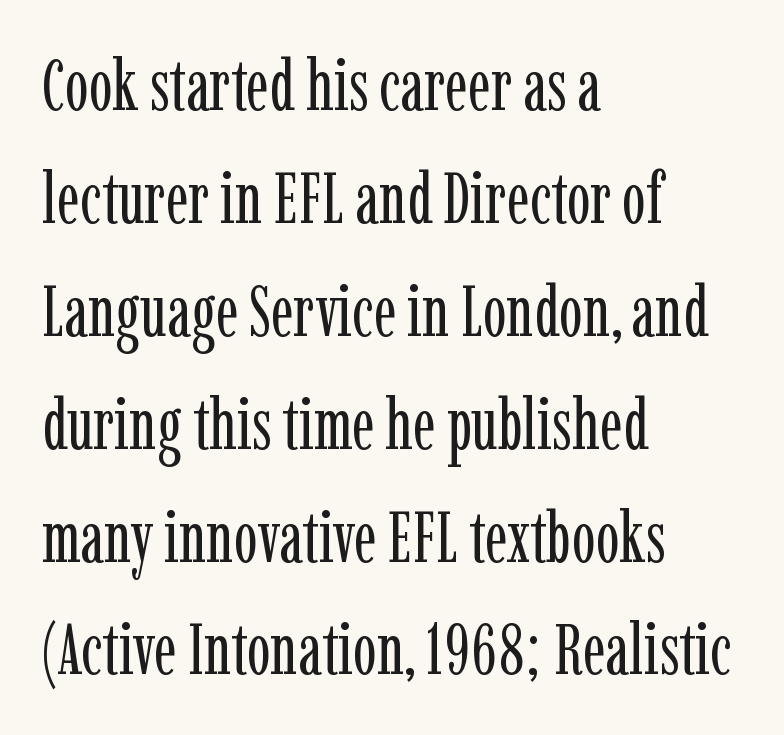
Q: Is the text bold? A: No.
Q: Is the text italic (slanted)? A: No, it is upright.
Q: Is the typeface a serif or a sans-serif typeface? A: Serif.
Q: Is the text underlined? A: No.
Q: How is the paragraph aligned? A: Left-aligned.
Q: Is the spacing between letters normal or unusually wide? A: Normal.
Q: Is the spacing between lines tight, normal or loose? A: Normal.
Q: Width (condensed, normal, or wide)? A: Condensed.
Q: Stroke contrast? A: Low.
Q: x-height? A: Medium.
Q: Monospaced? A: No.
